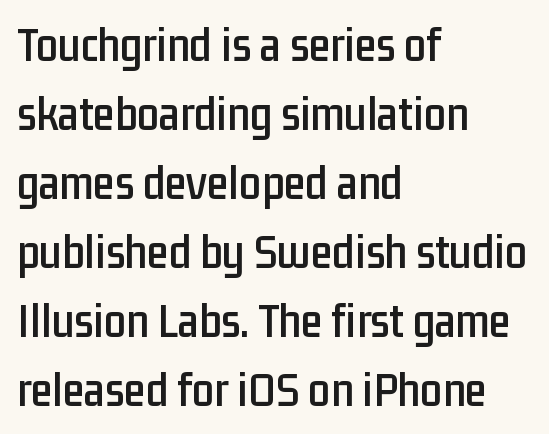
The image shows 49 px condensed sans-serif type, upright; set left-aligned, normal line spacing (1.41x), normal letter spacing, not underlined; low stroke contrast and a medium x-height.
